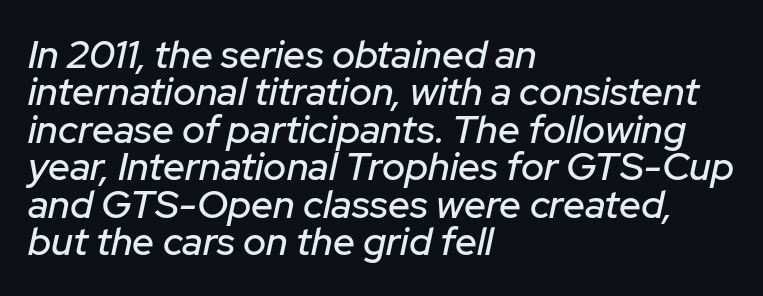
{"italic": "yes", "lean": "right", "slant_degrees": 12, "width": "normal", "stroke_contrast": "low", "x_height": "medium", "monospaced": "no", "underline": "no", "align": "left", "line_spacing": "tight", "line_spacing_ratio": 0.96, "letter_spacing": "normal", "letter_spacing_em": 0.0, "glyph_px": 39}
